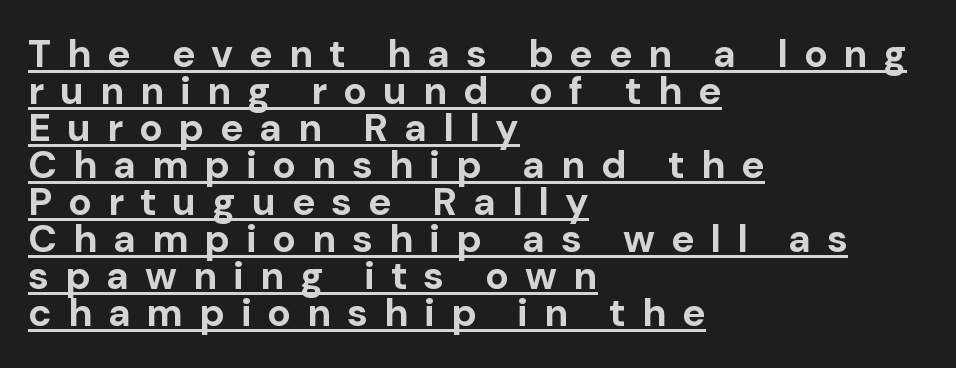
Font category for this specimen: sans-serif. This is roman type, the default non-slanted kind. Here the designer chose a conventional face with non-uniform glyph widths. The gaps between neighbouring characters are conspicuously large. Has an underline been added? It has.
